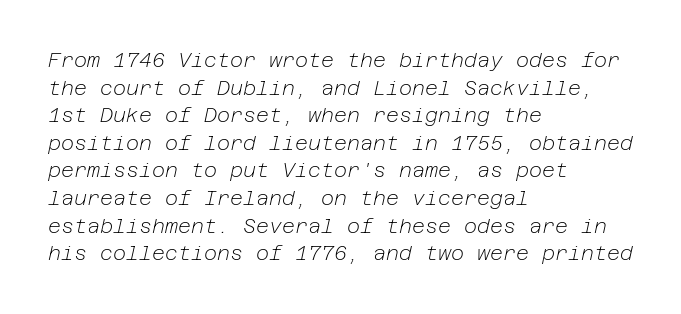
These lines are set flush left with a ragged right edge. The cut favours lightness, reaching ordinary text weight at its darkest. Glyph-to-glyph distance matches everyday printed text. The font's italic variant was chosen for this text.
